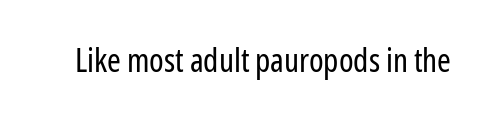
If you drew a line through each stem, it would be perfectly vertical. No feet cap the strokes, marking this as sans-serif type. The space beneath each line is pristine and unruled. The letters sit at their default tracking, neither squeezed nor spread. Varying glyph widths throughout — classic text-font behaviour. Stems here are at most as thick as an everyday book face.
